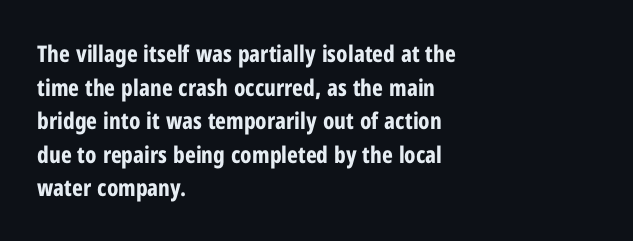
{"italic": "no", "bold": "yes", "underline": "no", "align": "left", "line_spacing": "normal", "line_spacing_ratio": 1.46, "letter_spacing": "normal", "letter_spacing_em": 0.0, "glyph_px": 23}
